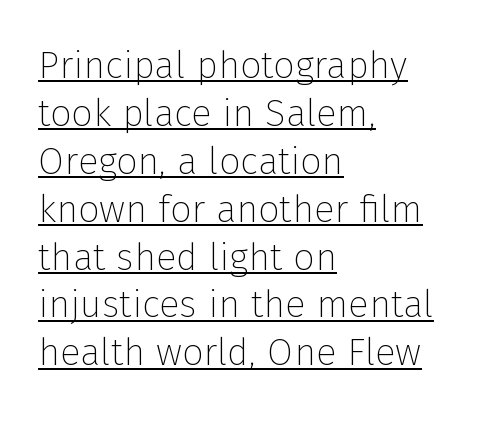
Q: Is the text bold? A: No.
Q: Is the text italic (slanted)? A: No, it is upright.
Q: Is the typeface a serif or a sans-serif typeface? A: Sans-serif.
Q: Is the text underlined? A: Yes.
Q: How is the paragraph aligned? A: Left-aligned.
Q: Is the spacing between letters normal or unusually wide? A: Normal.
Q: Is the spacing between lines tight, normal or loose? A: Normal.
Q: Width (condensed, normal, or wide)? A: Normal.
Q: Stroke contrast? A: Low.
Q: x-height? A: Medium.
Q: Monospaced? A: No.
